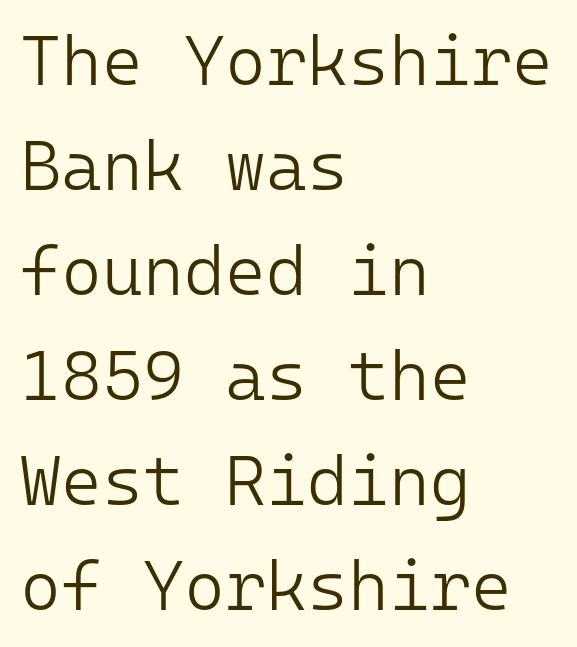
Q: Is the text bold? A: No.
Q: Is the text italic (slanted)? A: No, it is upright.
Q: Is the typeface a serif or a sans-serif typeface? A: Sans-serif.
Q: Is the text underlined? A: No.
Q: How is the paragraph aligned? A: Left-aligned.
Q: Is the spacing between letters normal or unusually wide? A: Normal.
Q: Is the spacing between lines tight, normal or loose? A: Normal.
Q: Width (condensed, normal, or wide)? A: Normal.
Q: Stroke contrast? A: Low.
Q: x-height? A: Medium.
Q: Monospaced? A: Yes.
